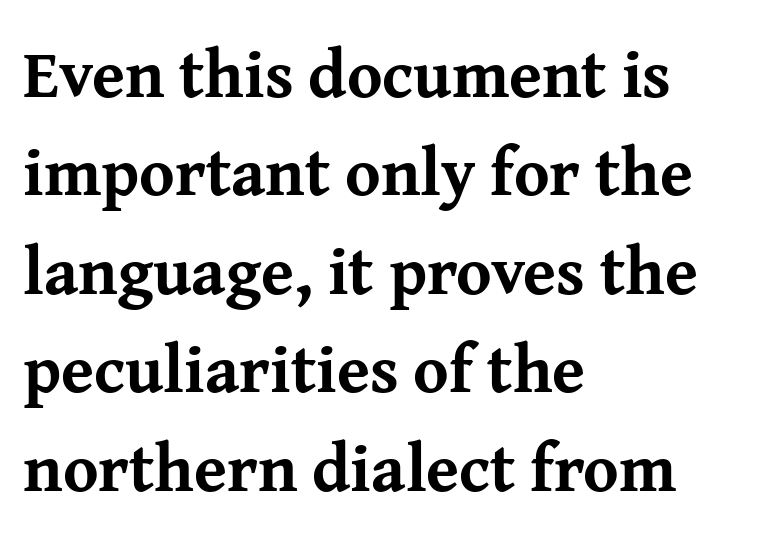
The image shows 67 px bold serif type, upright; set left-aligned, normal line spacing (1.47x), normal letter spacing, not underlined; medium stroke contrast and a medium x-height.
